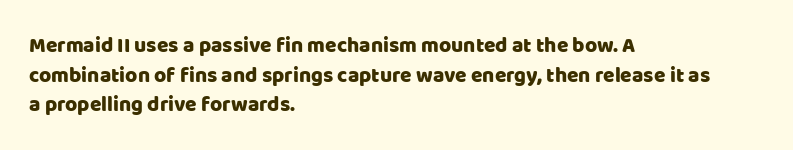
The image shows 21 px text type, upright; set left-aligned, normal line spacing (1.41x), normal letter spacing, not underlined.
